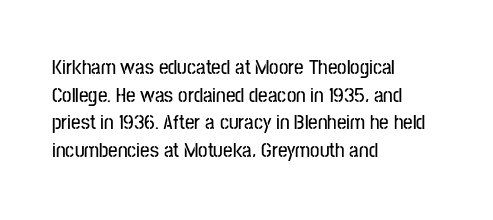
The image shows 21 px text type, upright; set left-aligned, normal line spacing (1.32x), normal letter spacing, not underlined.
